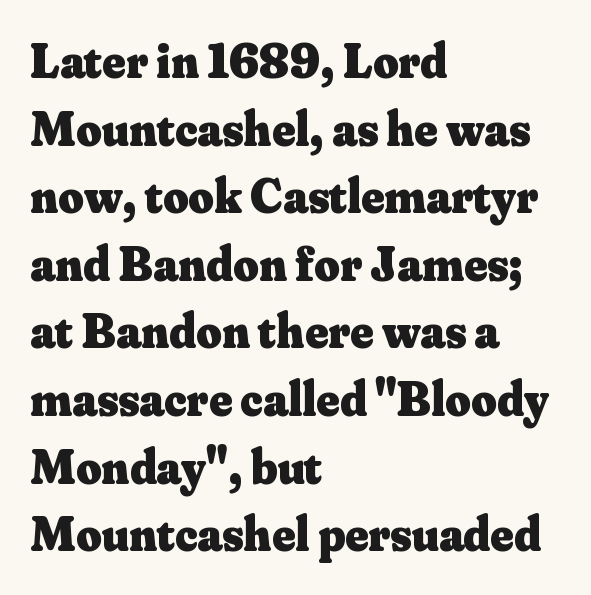
The image shows 49 px heavy serif type, upright; set left-aligned, normal line spacing (1.38x), normal letter spacing, not underlined; medium stroke contrast and a small x-height.
